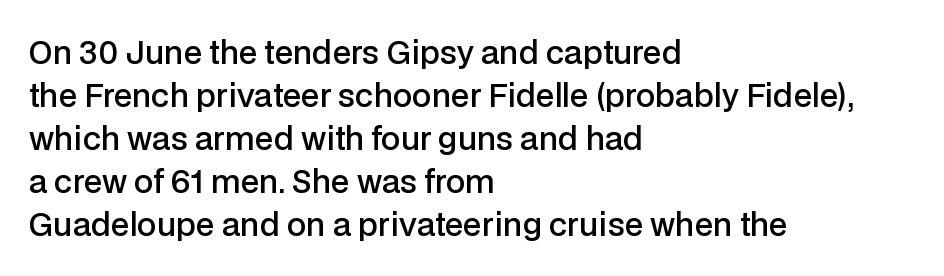
The block of text has a typical density, with ordinary space between rows. Here the glyphs are tracked normally, forming tight word shapes. These lines were composed using upright roman letters. Descenders are the only things crossing below the line.
